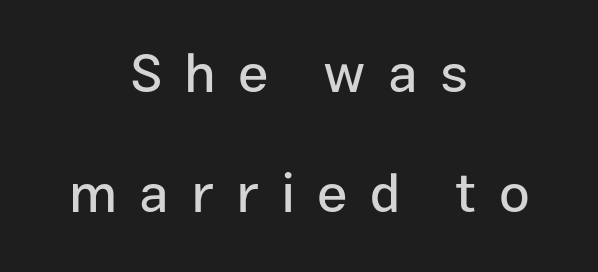
This sample uses an upright cut, with every glyph sitting square on the baseline. The strip under each line holds only bare page. Varying glyph widths throughout — classic text-font behaviour. These lines stand farther apart than default settings would place them. This sample is center-justified, so both line endings float freely. This sample uses expanded letter spacing, leaving extra air between glyphs.
